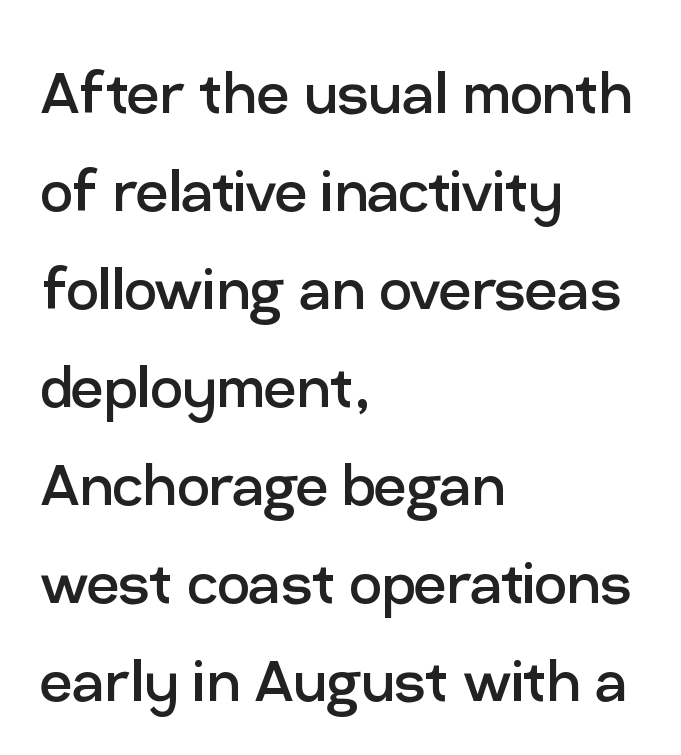
The image shows 72 px regular-weight sans-serif type, upright; set left-aligned, normal line spacing (1.36x), normal letter spacing, not underlined; low stroke contrast and a medium x-height.
